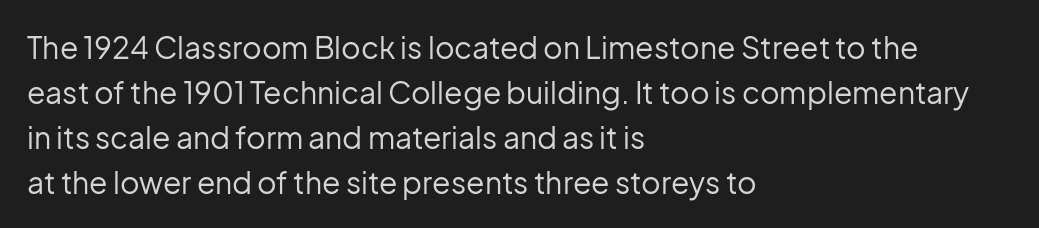
Q: Is the text bold? A: No.
Q: Is the text italic (slanted)? A: No, it is upright.
Q: Is the typeface a serif or a sans-serif typeface? A: Sans-serif.
Q: Is the text underlined? A: No.
Q: How is the paragraph aligned? A: Left-aligned.
Q: Is the spacing between letters normal or unusually wide? A: Normal.
Q: Is the spacing between lines tight, normal or loose? A: Normal.
Q: Width (condensed, normal, or wide)? A: Normal.
Q: Stroke contrast? A: Low.
Q: x-height? A: Medium.
Q: Monospaced? A: No.
